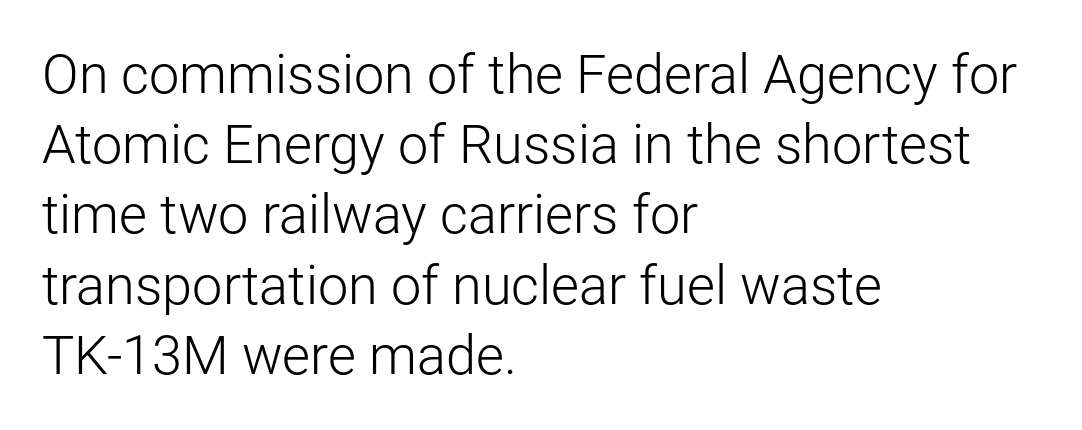
{"serif": "no", "italic": "no", "bold": "no", "weight": "light", "width": "normal", "stroke_contrast": "low", "x_height": "medium", "monospaced": "no", "underline": "no", "align": "left", "line_spacing": "normal", "line_spacing_ratio": 1.3, "letter_spacing": "normal", "letter_spacing_em": 0.0, "glyph_px": 54}
